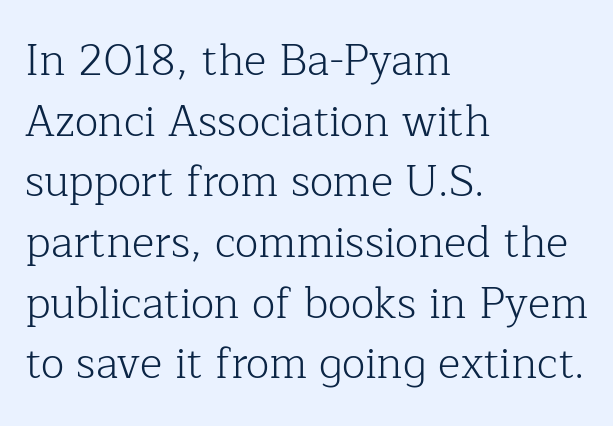
The image shows 43 px light serif type, upright; set left-aligned, normal line spacing (1.41x), normal letter spacing, not underlined; low stroke contrast and a medium x-height.
